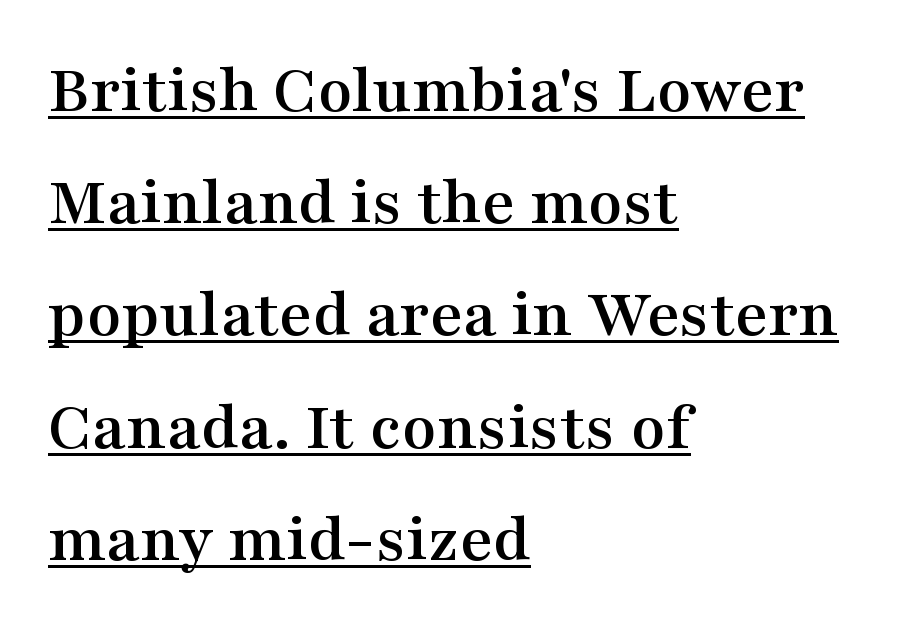
Q: Is the text italic (slanted)? A: No, it is upright.
Q: Is the typeface a serif or a sans-serif typeface? A: Serif.
Q: Is the text underlined? A: Yes.
Q: How is the paragraph aligned? A: Left-aligned.
Q: Is the spacing between letters normal or unusually wide? A: Normal.
Q: Is the spacing between lines tight, normal or loose? A: Normal.
Q: Width (condensed, normal, or wide)? A: Wide.
Q: Stroke contrast? A: Medium.
Q: x-height? A: Medium.
Q: Monospaced? A: No.
